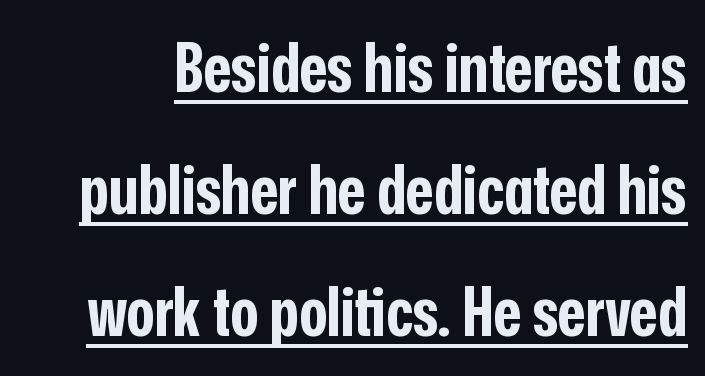
The image shows 67 px bold, condensed sans-serif type, upright; set line spacing 1.82x, normal letter spacing, underlined; low stroke contrast and a medium x-height.
